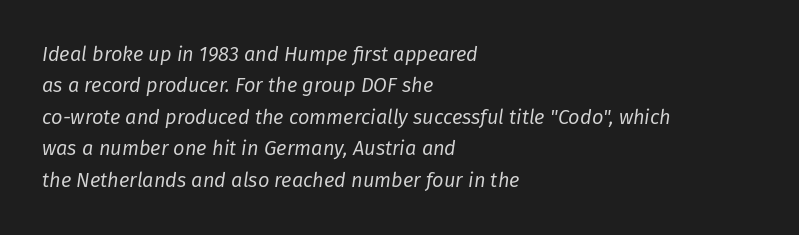
{"italic": "yes", "lean": "right", "slant_degrees": 8, "bold": "no", "underline": "no", "align": "left", "line_spacing": "normal", "line_spacing_ratio": 1.57, "letter_spacing": "normal", "letter_spacing_em": 0.0, "glyph_px": 20}
